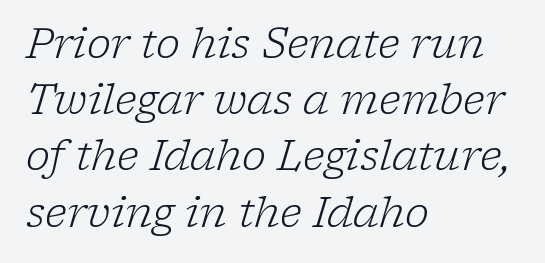
{"serif": "yes", "italic": "yes", "lean": "right", "slant_degrees": 17, "bold": "no", "weight": "light", "width": "normal", "stroke_contrast": "low", "x_height": "medium", "monospaced": "no", "underline": "no", "align": "left", "line_spacing": "normal", "line_spacing_ratio": 1.37, "letter_spacing": "normal", "letter_spacing_em": 0.0, "glyph_px": 41}
